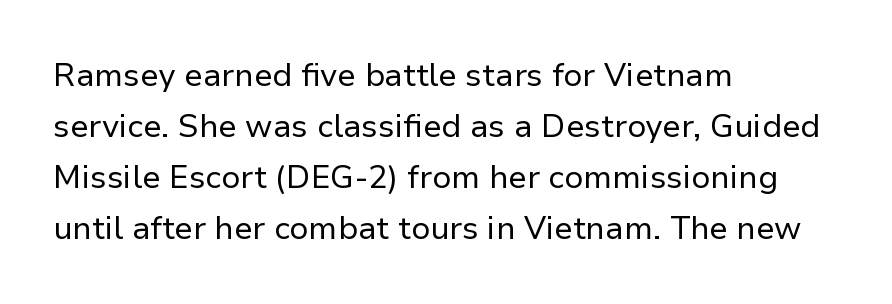
{"serif": "no", "italic": "no", "bold": "no", "weight": "regular", "width": "normal", "stroke_contrast": "low", "x_height": "medium", "monospaced": "no", "underline": "no", "align": "left", "line_spacing": "normal", "line_spacing_ratio": 1.59, "letter_spacing": "normal", "letter_spacing_em": 0.0, "glyph_px": 32}
